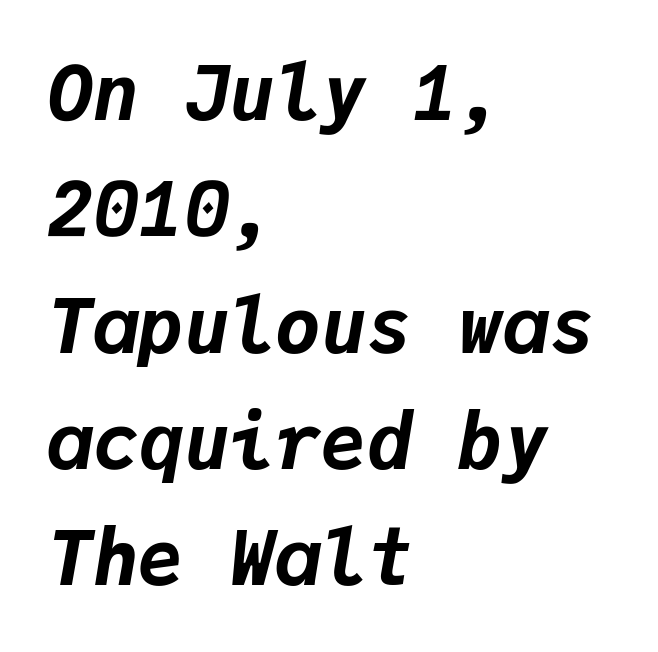
Emphasis by weight is at full strength: bold. Is this a fixed-width face? Yes — each glyph sits in an identical cell. The area under the type is left untouched. The lines are quadded left. These lines sit exactly where default settings would place them. In terms of letterspacing, this is plain default setting.
